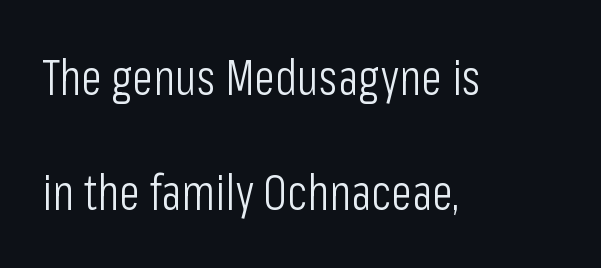
Q: Is the text bold? A: No.
Q: Is the text italic (slanted)? A: No, it is upright.
Q: Is the typeface a serif or a sans-serif typeface? A: Sans-serif.
Q: Is the text underlined? A: No.
Q: How is the paragraph aligned? A: Left-aligned.
Q: Is the spacing between letters normal or unusually wide? A: Normal.
Q: Is the spacing between lines tight, normal or loose? A: Loose.
Q: Width (condensed, normal, or wide)? A: Condensed.
Q: Stroke contrast? A: Low.
Q: x-height? A: Medium.
Q: Monospaced? A: No.
